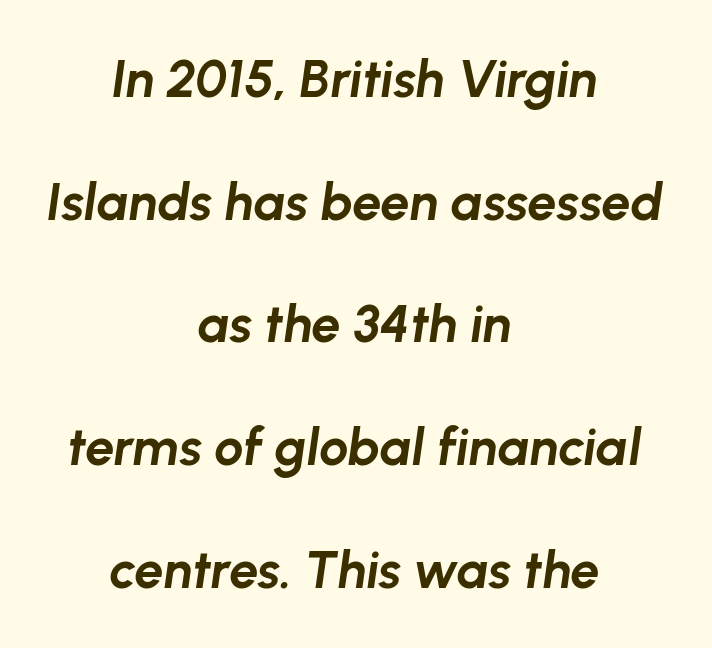
Q: Is the text bold? A: Yes.
Q: Is the text italic (slanted)? A: Yes, it leans right by about 8 degrees.
Q: Is the text underlined? A: No.
Q: How is the paragraph aligned? A: Centered.
Q: Is the spacing between letters normal or unusually wide? A: Normal.
Q: Is the spacing between lines tight, normal or loose? A: Loose.
Q: Width (condensed, normal, or wide)? A: Normal.
Q: Stroke contrast? A: Low.
Q: x-height? A: Medium.
Q: Monospaced? A: No.
